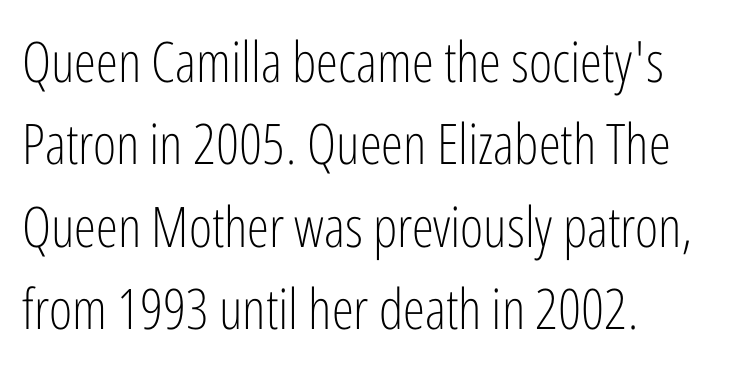
The image shows 56 px light, condensed sans-serif type, upright; set left-aligned, normal line spacing (1.47x), normal letter spacing, not underlined; low stroke contrast and a medium x-height.
